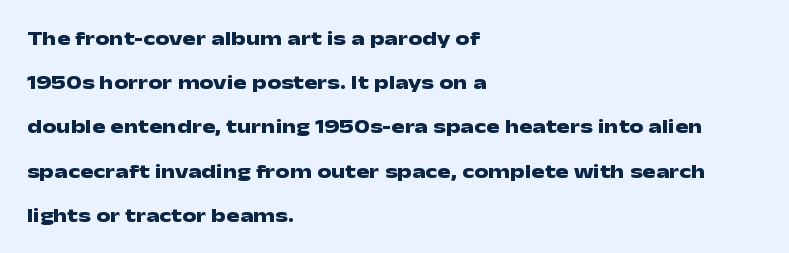
Reading down the column, the eye jumps a long way to each next line. A typesetter would call this zero additional tracking. The glyphs have the mass of a bold cut. Typeset ragged right — the left edge is the straight one. Words float on clear page, feet unadorned.
